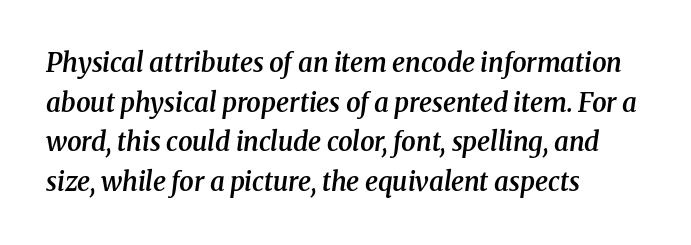
Q: Is the text bold? A: Semi-bold.
Q: Is the text italic (slanted)? A: Yes, it leans right by about 8 degrees.
Q: Is the text underlined? A: No.
Q: How is the paragraph aligned? A: Left-aligned.
Q: Is the spacing between letters normal or unusually wide? A: Normal.
Q: Is the spacing between lines tight, normal or loose? A: Normal.
